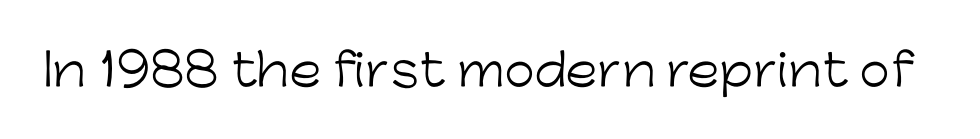
{"serif": "no", "italic": "no", "bold": "no", "weight": "light", "width": "normal", "stroke_contrast": "low", "x_height": "medium", "monospaced": "no", "underline": "no", "letter_spacing": "normal", "letter_spacing_em": 0.0, "glyph_px": 44}
